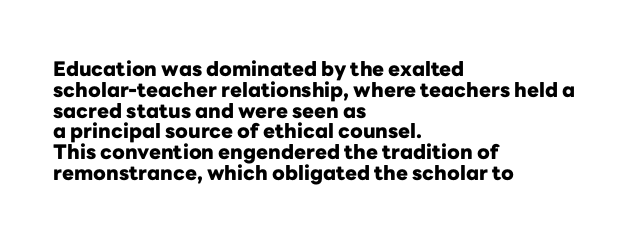
Q: Is the text bold? A: Yes.
Q: Is the text italic (slanted)? A: No, it is upright.
Q: Is the text underlined? A: No.
Q: How is the paragraph aligned? A: Left-aligned.
Q: Is the spacing between letters normal or unusually wide? A: Normal.
Q: Is the spacing between lines tight, normal or loose? A: Tight.
